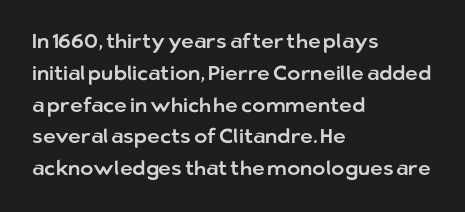
Q: Is the text italic (slanted)? A: No, it is upright.
Q: Is the text underlined? A: No.
Q: How is the paragraph aligned? A: Left-aligned.
Q: Is the spacing between letters normal or unusually wide? A: Normal.
Q: Is the spacing between lines tight, normal or loose? A: Normal.
